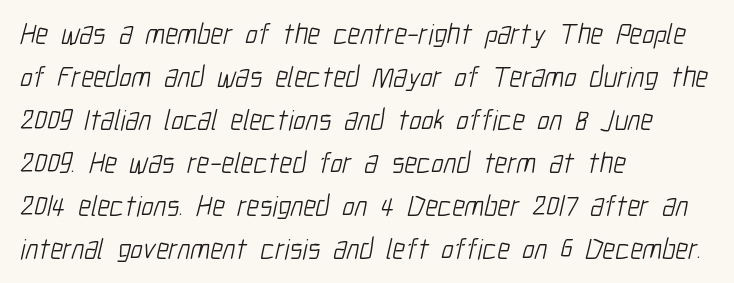
The image shows 29 px light, condensed sans-serif type; set left-aligned, normal line spacing (1.48x), normal letter spacing, not underlined; low stroke contrast and a medium x-height.
